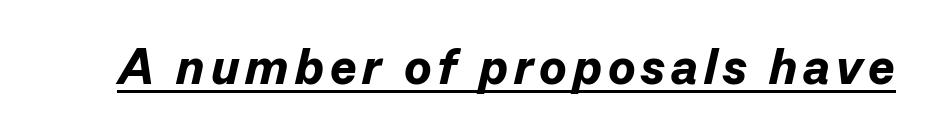
The image shows 50 px bold type, italic (leaning right); set underlined; low stroke contrast and a medium x-height.
